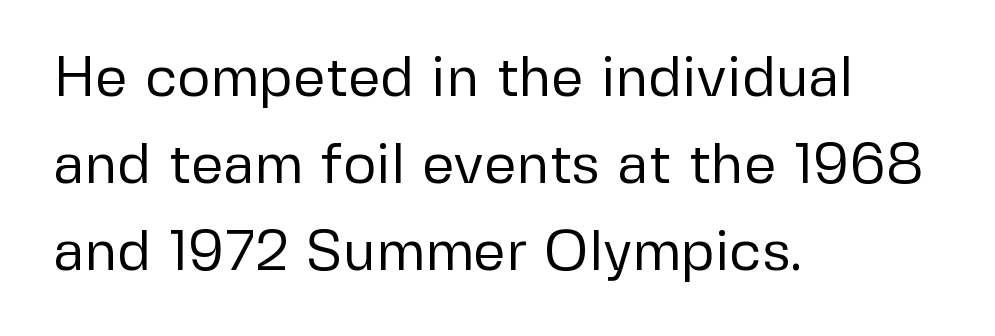
{"serif": "no", "italic": "no", "bold": "no", "weight": "regular", "width": "normal", "stroke_contrast": "low", "x_height": "medium", "monospaced": "no", "underline": "no", "align": "left", "line_spacing": "normal", "line_spacing_ratio": 1.53, "letter_spacing": "normal", "letter_spacing_em": 0.0, "glyph_px": 57}
